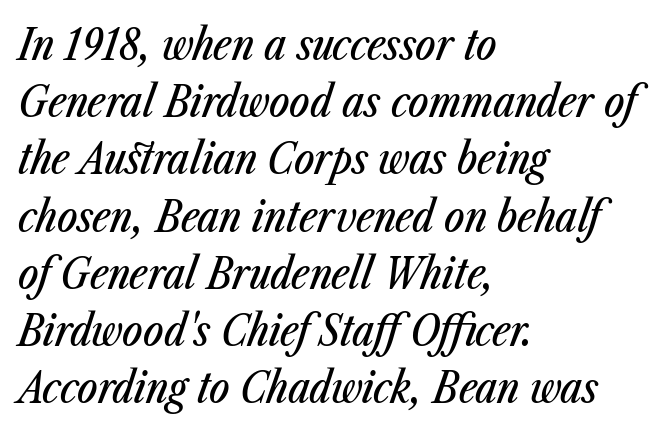
You could call the tracking neutral — neither tight nor loose. The baseline area is clear. Varying glyph widths throughout — classic text-font behaviour. An italicized treatment has been applied to the whole sample. What's the leading like? Ordinary, nothing unusual.
